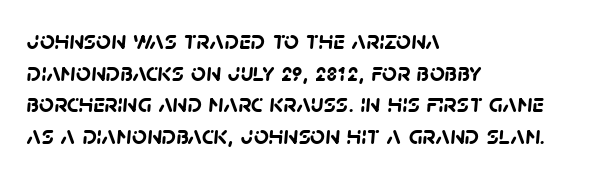
Spacing between characters is what you'd get straight out of the box. The compositor pushed each line to the left boundary. Compared with an ordinary text face, these strokes are far heavier — a full bold. Beneath every word, the page is bare.
